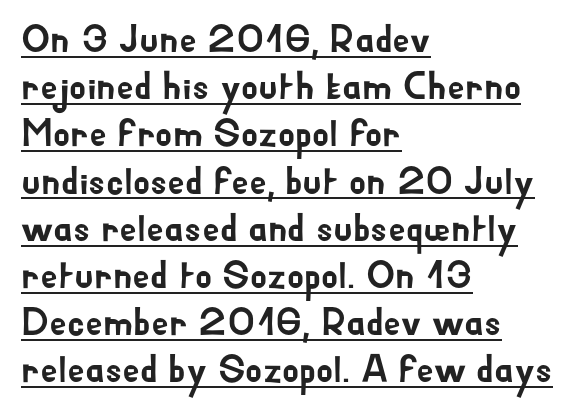
{"serif": "no", "italic": "no", "width": "normal", "stroke_contrast": "low", "x_height": "small", "monospaced": "no", "underline": "yes", "align": "left", "line_spacing_ratio": 1.21, "letter_spacing": "normal", "letter_spacing_em": 0.0, "glyph_px": 39}
